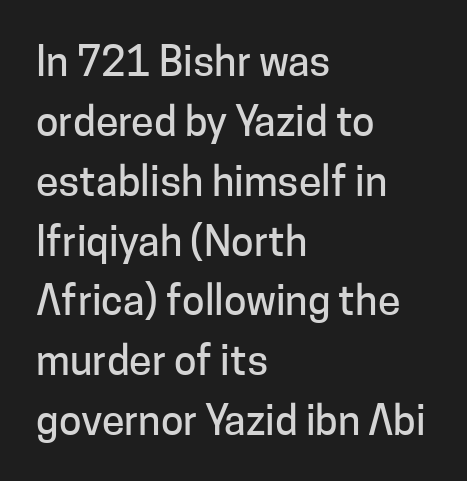
The image shows 41 px sans-serif type, upright; set left-aligned, normal line spacing (1.46x), normal letter spacing, not underlined; low stroke contrast and a medium x-height.
